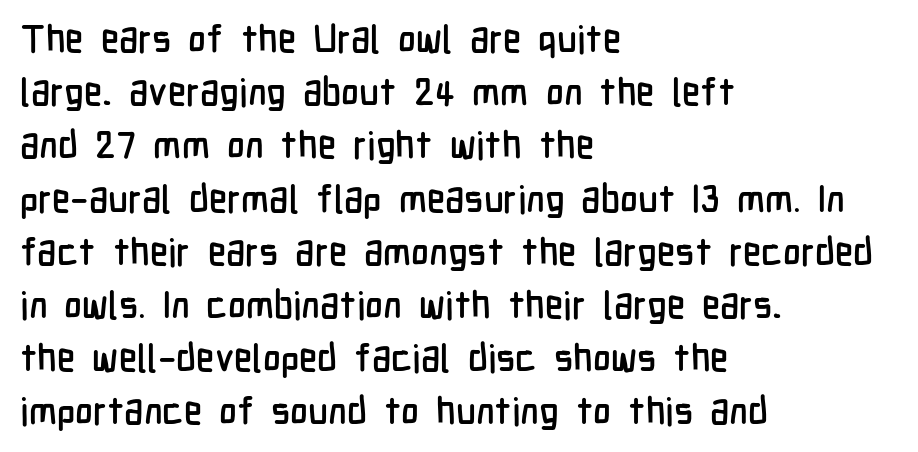
{"serif": "no", "italic": "no", "width": "condensed", "stroke_contrast": "low", "x_height": "medium", "monospaced": "no", "underline": "no", "align": "left", "line_spacing": "normal", "line_spacing_ratio": 1.4, "letter_spacing": "normal", "letter_spacing_em": 0.0, "glyph_px": 38}
